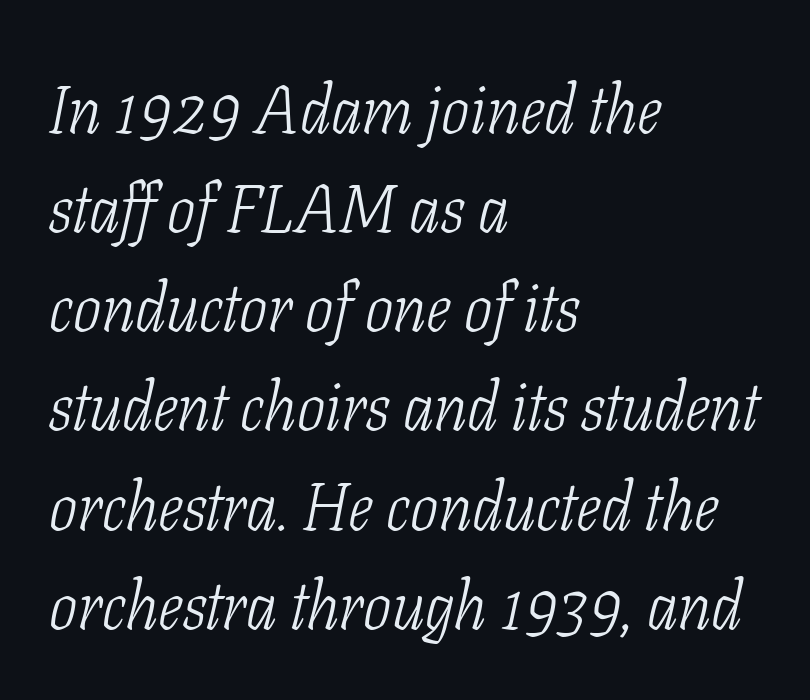
The image shows 67 px light, condensed serif type, italic (leaning right); set left-aligned, normal line spacing (1.48x), normal letter spacing, not underlined; low stroke contrast and a medium x-height.
